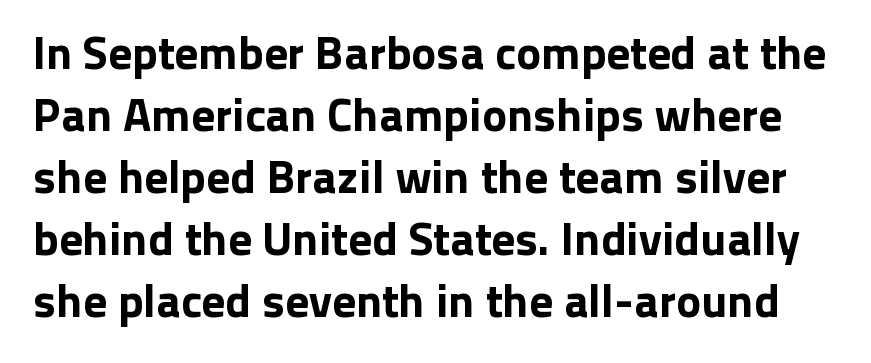
{"serif": "no", "italic": "no", "width": "normal", "stroke_contrast": "low", "x_height": "medium", "monospaced": "no", "underline": "no", "line_spacing": "normal", "line_spacing_ratio": 1.32, "letter_spacing": "normal", "letter_spacing_em": 0.0, "glyph_px": 47}
